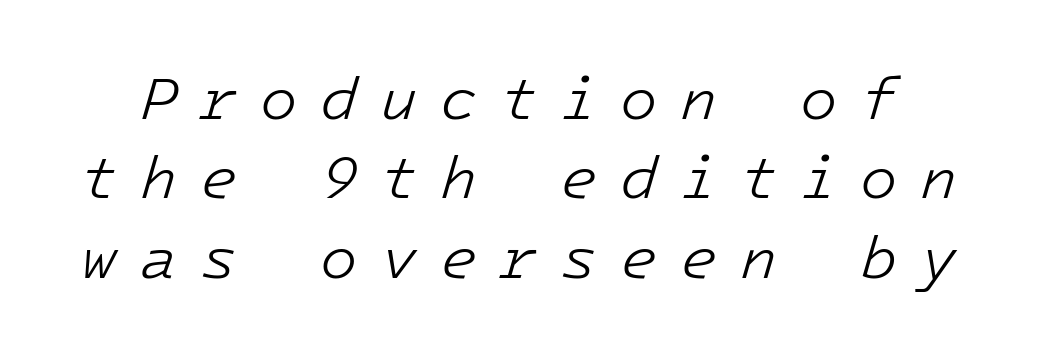
{"italic": "yes", "lean": "right", "slant_degrees": 16, "bold": "no", "weight": "light", "width": "normal", "stroke_contrast": "low", "x_height": "medium", "underline": "no", "line_spacing": "normal", "line_spacing_ratio": 1.3, "letter_spacing": "wide", "letter_spacing_em": 0.37, "glyph_px": 61}
